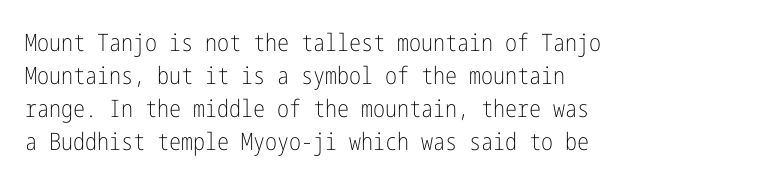
The image shows 24 px text type, upright; set left-aligned, normal line spacing (1.38x), normal letter spacing, not underlined.
